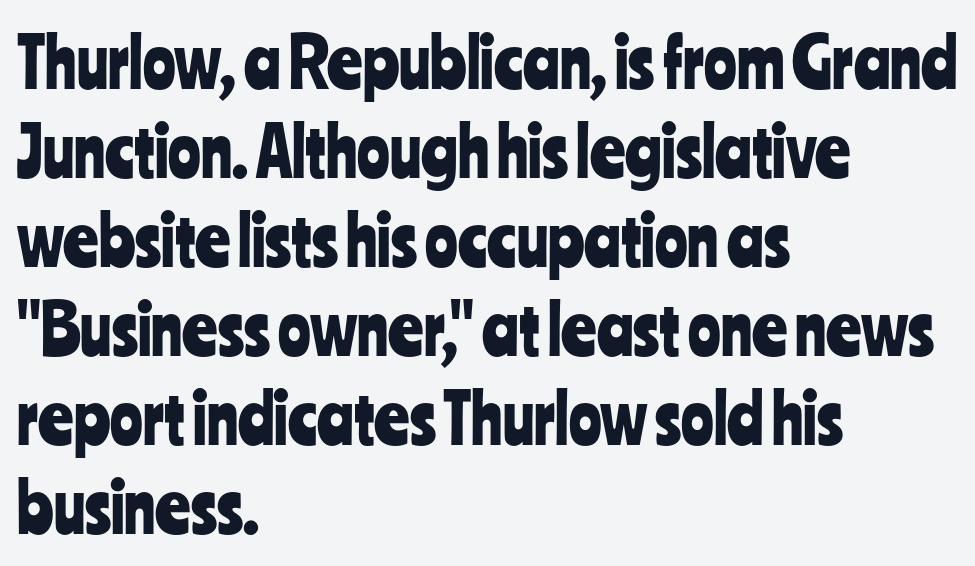
Q: Is the text italic (slanted)? A: No, it is upright.
Q: Is the typeface a serif or a sans-serif typeface? A: Sans-serif.
Q: Is the text underlined? A: No.
Q: How is the paragraph aligned? A: Left-aligned.
Q: Is the spacing between letters normal or unusually wide? A: Normal.
Q: Is the spacing between lines tight, normal or loose? A: Normal.
Q: Width (condensed, normal, or wide)? A: Condensed.
Q: Stroke contrast? A: Low.
Q: x-height? A: Medium.
Q: Monospaced? A: No.
